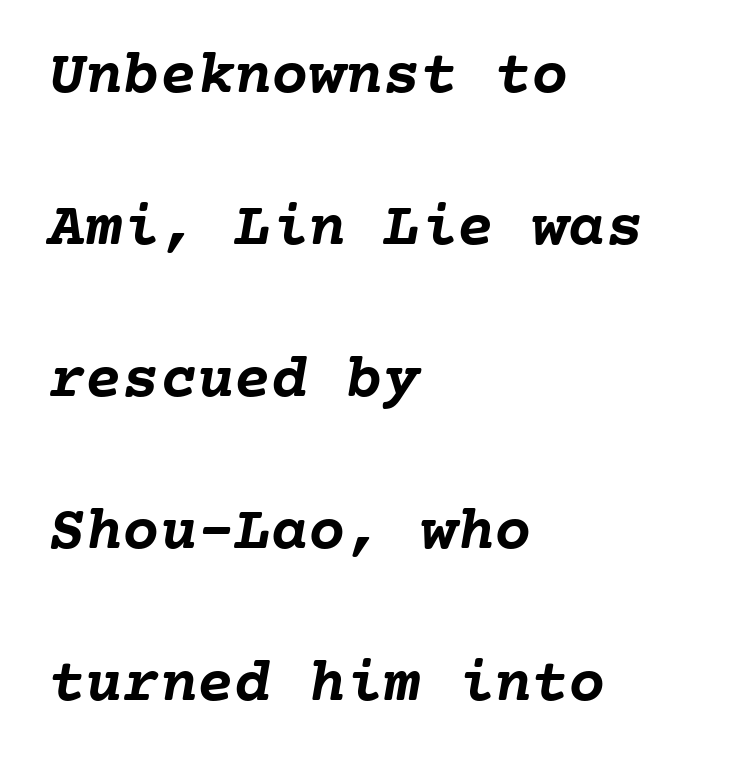
{"bold": "yes", "weight": "semibold", "width": "normal", "stroke_contrast": "low", "x_height": "medium", "monospaced": "yes", "underline": "no", "align": "left", "line_spacing": "loose", "line_spacing_ratio": 2.45, "letter_spacing": "normal", "letter_spacing_em": 0.0, "glyph_px": 62}
